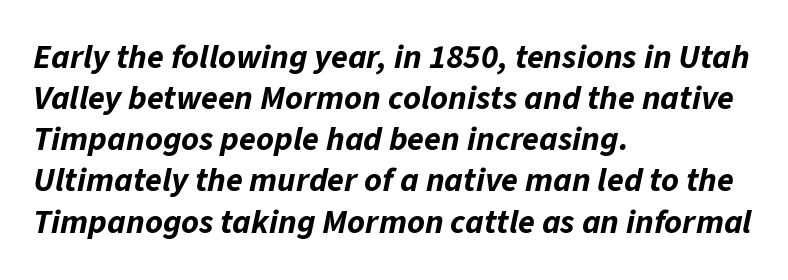
{"italic": "yes", "lean": "right", "slant_degrees": 11, "bold": "yes", "weight": "bold", "width": "normal", "stroke_contrast": "low", "x_height": "medium", "monospaced": "no", "underline": "no", "align": "left", "line_spacing_ratio": 1.21, "letter_spacing": "normal", "letter_spacing_em": 0.0, "glyph_px": 34}
